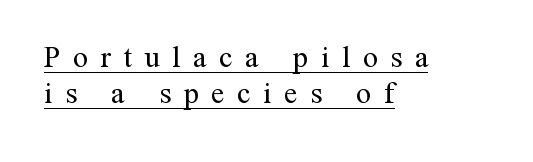
Q: Is the text bold? A: No.
Q: Is the text italic (slanted)? A: No, it is upright.
Q: Is the typeface a serif or a sans-serif typeface? A: Serif.
Q: Is the text underlined? A: Yes.
Q: How is the paragraph aligned? A: Left-aligned.
Q: Is the spacing between letters normal or unusually wide? A: Unusually wide.
Q: Width (condensed, normal, or wide)? A: Normal.
Q: Stroke contrast? A: Medium.
Q: x-height? A: Medium.
Q: Monospaced? A: No.
